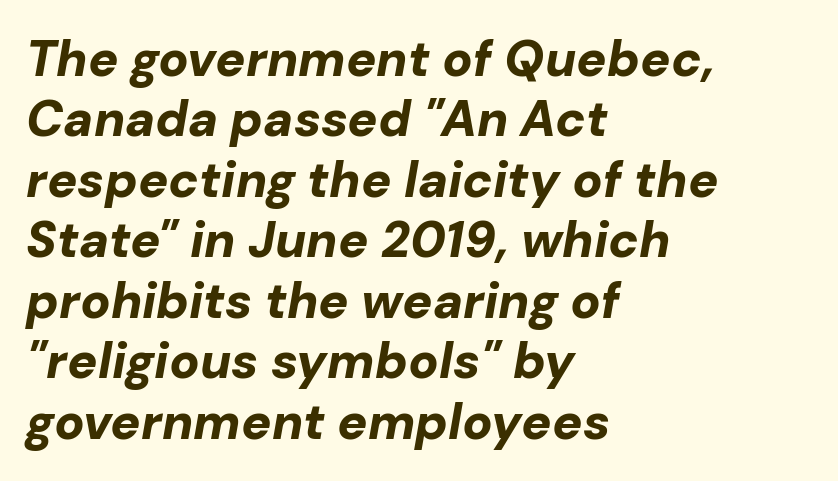
Q: Is the text bold? A: Yes.
Q: Is the text italic (slanted)? A: Yes, it leans right by about 10 degrees.
Q: Is the text underlined? A: No.
Q: How is the paragraph aligned? A: Left-aligned.
Q: Is the spacing between letters normal or unusually wide? A: Normal.
Q: Width (condensed, normal, or wide)? A: Normal.
Q: Stroke contrast? A: Low.
Q: x-height? A: Medium.
Q: Monospaced? A: No.
